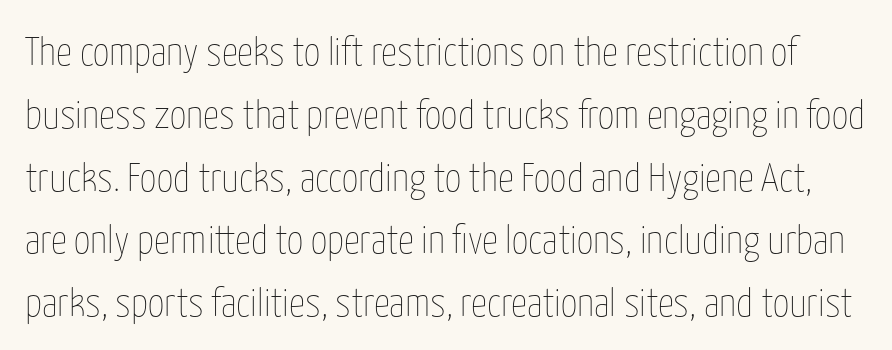
Q: Is the text bold? A: No.
Q: Is the text italic (slanted)? A: No, it is upright.
Q: Is the text underlined? A: No.
Q: Is the spacing between letters normal or unusually wide? A: Normal.
Q: Is the spacing between lines tight, normal or loose? A: Normal.
Q: Width (condensed, normal, or wide)? A: Condensed.
Q: Stroke contrast? A: Low.
Q: x-height? A: Medium.
Q: Monospaced? A: No.
